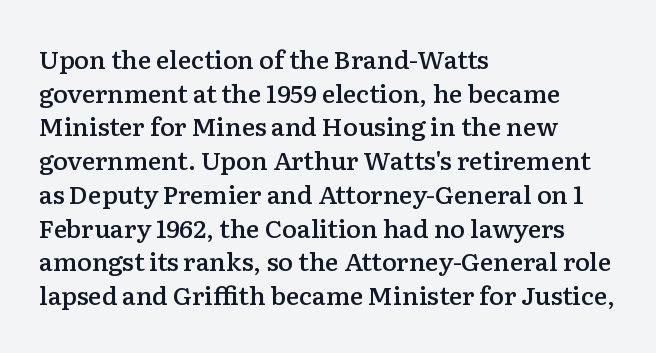
{"italic": "no", "bold": "semi", "underline": "no", "align": "left", "line_spacing": "normal", "line_spacing_ratio": 1.35, "letter_spacing": "normal", "letter_spacing_em": 0.0, "glyph_px": 25}
